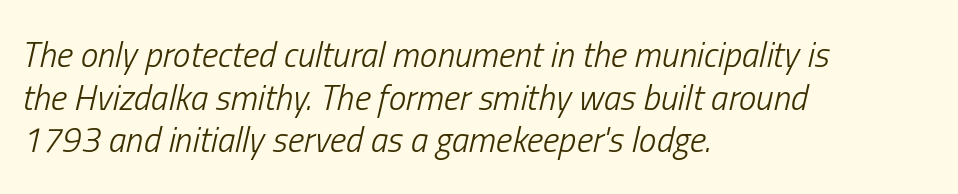
{"italic": "yes", "lean": "right", "slant_degrees": 13, "bold": "no", "weight": "light", "width": "condensed", "stroke_contrast": "low", "x_height": "medium", "monospaced": "no", "underline": "no", "align": "left", "line_spacing_ratio": 1.22, "letter_spacing": "normal", "letter_spacing_em": 0.0, "glyph_px": 35}
